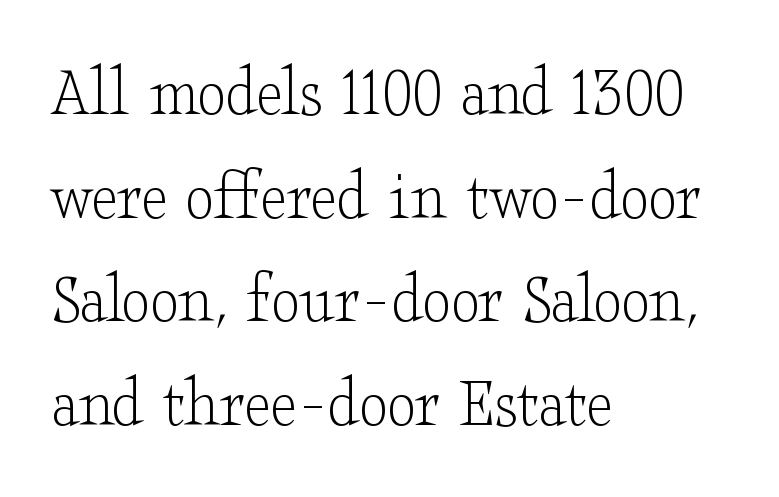
Character widths vary here, with narrow letters taking less room than wide ones. Anything drawn beneath the words? Only blank space. To sum up the face: it has serifs. The typography opts for an upright posture over an oblique one.
